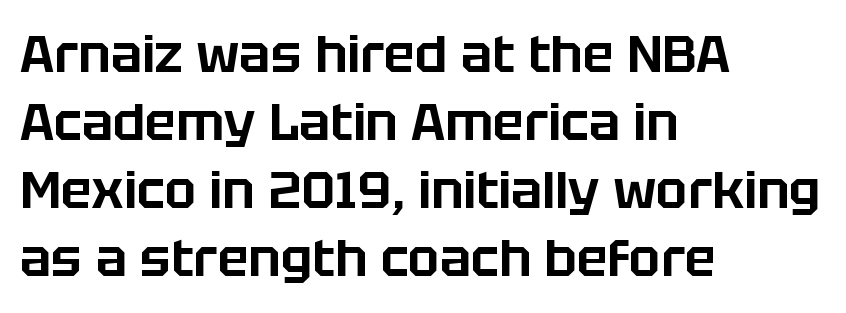
Nothing unusual about the tracking: characters are spaced as the font intends. Each letter's strokes conclude bluntly, with no projecting serifs. Leading: standard. This sample is left-justified, so line endings fall wherever the words run out.
